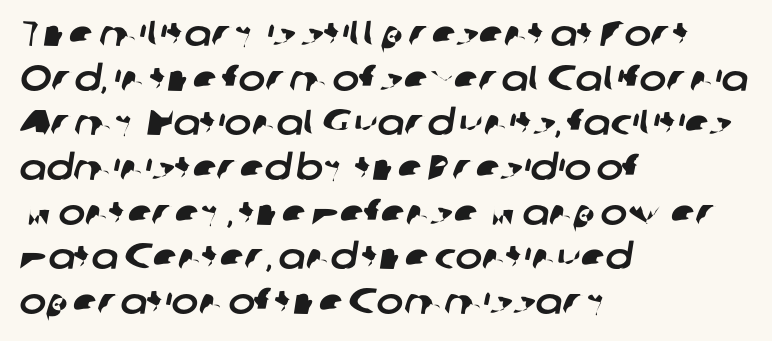
{"serif": "no", "width": "normal", "stroke_contrast": "low", "x_height": "medium", "monospaced": "no", "underline": "no", "align": "left", "line_spacing_ratio": 1.24, "letter_spacing": "normal", "letter_spacing_em": 0.0, "glyph_px": 36}
